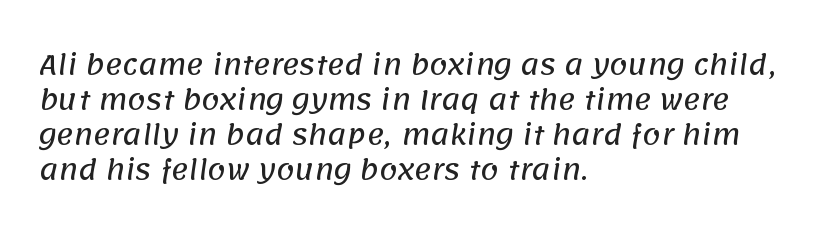
Q: Is the text underlined? A: No.
Q: How is the paragraph aligned? A: Left-aligned.
Q: Is the spacing between letters normal or unusually wide? A: Normal.
Q: Is the spacing between lines tight, normal or loose? A: Normal.
